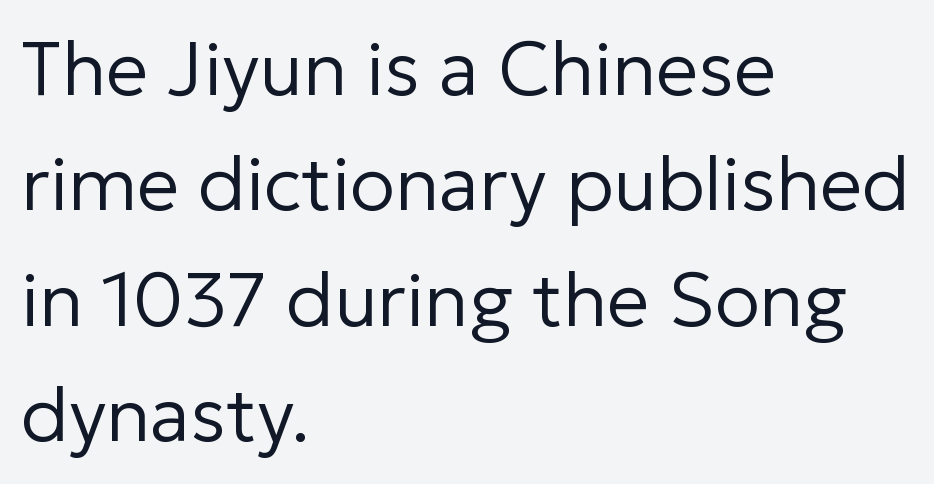
Q: Is the text bold? A: No.
Q: Is the text italic (slanted)? A: No, it is upright.
Q: Is the typeface a serif or a sans-serif typeface? A: Sans-serif.
Q: Is the text underlined? A: No.
Q: How is the paragraph aligned? A: Left-aligned.
Q: Is the spacing between letters normal or unusually wide? A: Normal.
Q: Is the spacing between lines tight, normal or loose? A: Normal.
Q: Width (condensed, normal, or wide)? A: Normal.
Q: Stroke contrast? A: Low.
Q: x-height? A: Medium.
Q: Monospaced? A: No.
